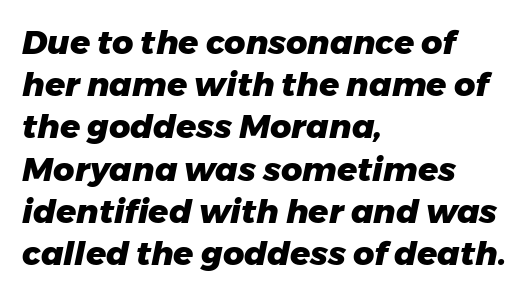
The image shows 33 px heavy type, italic (leaning right); set left-aligned, normal line spacing (1.28x), normal letter spacing, not underlined; low stroke contrast and a medium x-height.
